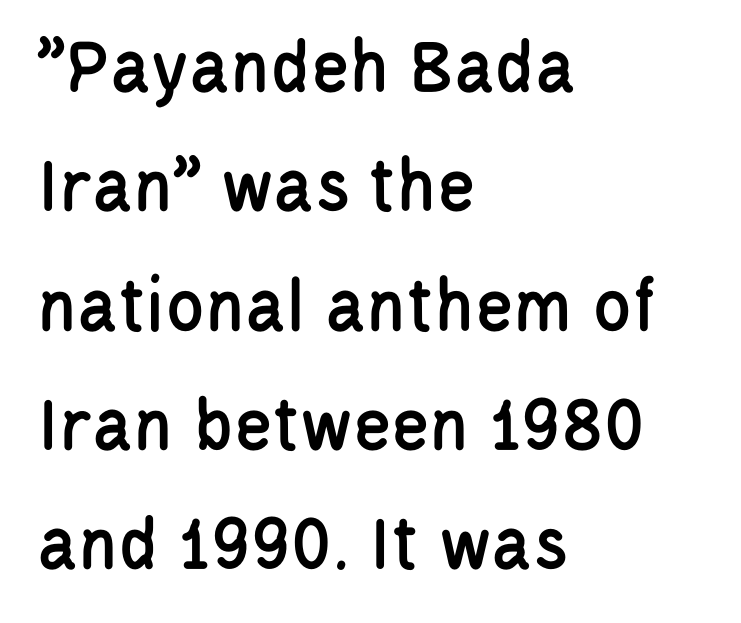
{"serif": "no", "italic": "no", "width": "condensed", "stroke_contrast": "low", "x_height": "large", "monospaced": "no", "underline": "no", "align": "left", "line_spacing": "normal", "line_spacing_ratio": 1.51, "letter_spacing": "normal", "letter_spacing_em": 0.0, "glyph_px": 79}
